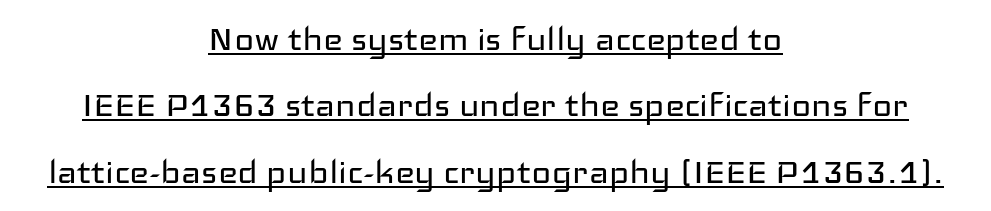
Q: Is the text bold? A: No.
Q: Is the text italic (slanted)? A: No, it is upright.
Q: Is the typeface a serif or a sans-serif typeface? A: Sans-serif.
Q: Is the text underlined? A: Yes.
Q: How is the paragraph aligned? A: Centered.
Q: Is the spacing between letters normal or unusually wide? A: Normal.
Q: Is the spacing between lines tight, normal or loose? A: Normal.
Q: Width (condensed, normal, or wide)? A: Wide.
Q: Stroke contrast? A: Low.
Q: x-height? A: Medium.
Q: Monospaced? A: No.
